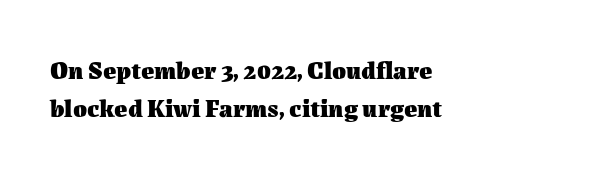
Lines of text with bare space underneath. Quick note: interline space is typical. The line texture is even and compact thanks to regular tracking. The letters stand straight up with perfectly vertical stems. I'd describe the lettering as bold — thick and assertive.
